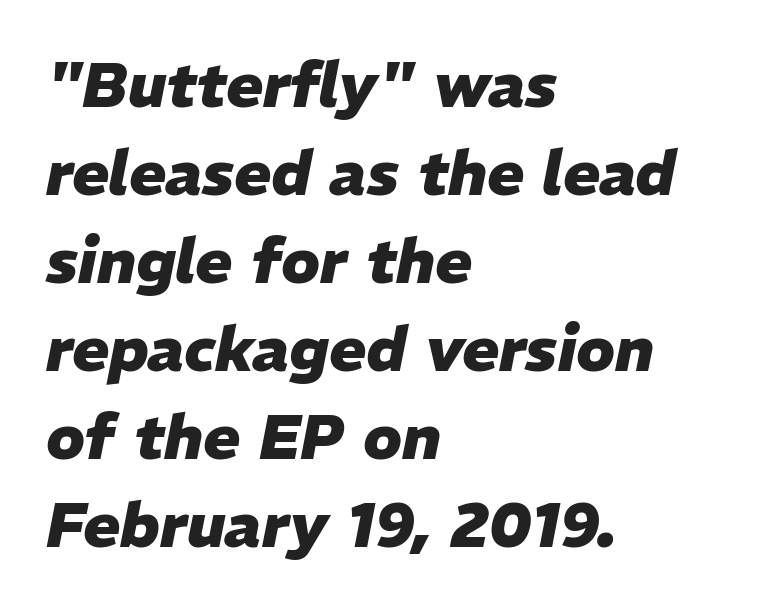
The image shows 62 px heavy type, italic (leaning right); set left-aligned, normal line spacing (1.42x), normal letter spacing, not underlined; low stroke contrast and a medium x-height.
